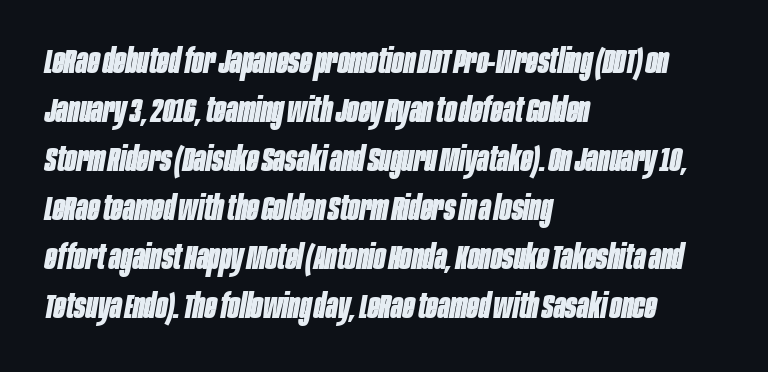
The image shows 34 px bold, condensed type, italic (leaning right); set left-aligned, normal line spacing (1.44x), normal letter spacing, not underlined; low stroke contrast and a large x-height.
